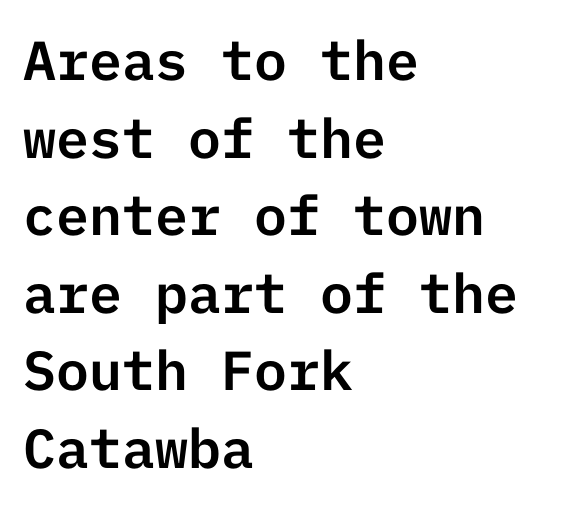
The image shows 55 px sans-serif type, upright; set left-aligned, normal line spacing (1.41x), normal letter spacing, not underlined; low stroke contrast and a medium x-height.
